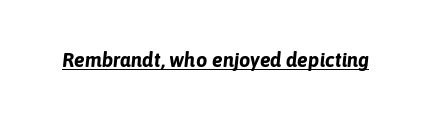
There's an unmistakable incline to the writing here. The passage shown has conventional tracking throughout. Set as a true bold cut, around the 700 mark. Every word sits above its own underline.
